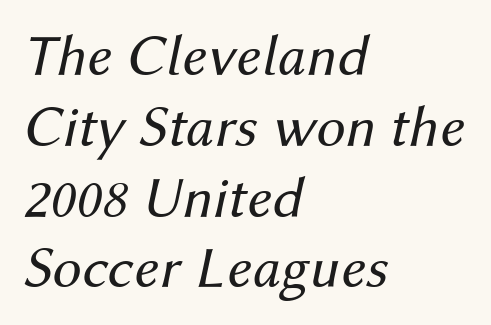
Q: Is the text bold? A: No.
Q: Is the text italic (slanted)? A: Yes, it leans right by about 12 degrees.
Q: Is the text underlined? A: No.
Q: How is the paragraph aligned? A: Left-aligned.
Q: Is the spacing between letters normal or unusually wide? A: Normal.
Q: Width (condensed, normal, or wide)? A: Normal.
Q: Stroke contrast? A: Medium.
Q: x-height? A: Medium.
Q: Monospaced? A: No.
